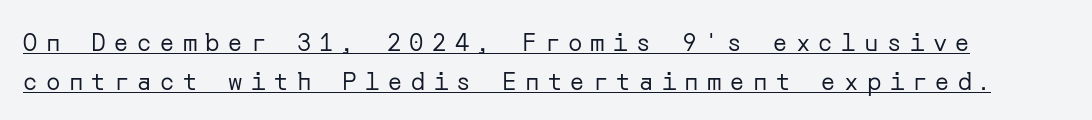
{"italic": "no", "bold": "no", "underline": "yes", "line_spacing": "normal", "line_spacing_ratio": 1.61, "letter_spacing": "wide", "letter_spacing_em": 0.35, "glyph_px": 24}
